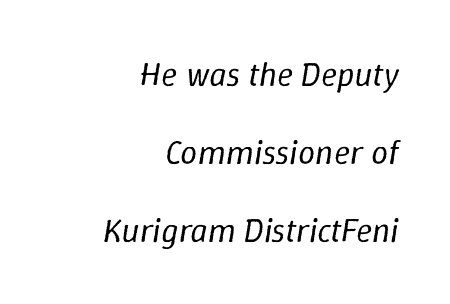
The image shows 34 px regular-weight type, italic (leaning right); set right-aligned, loose line spacing (2.29x), normal letter spacing, not underlined; low stroke contrast and a medium x-height.
